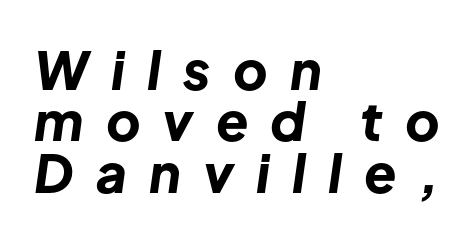
The passage shown is typed in a proportional face where columns would drift. In terms of leading, this rendering errs on the cramped side. The setting favours the left margin, as ordinary paragraphs usually do. When letters slant like this, we call the style italic. Does the weight exceed regular? Yes, all the way to bold.
